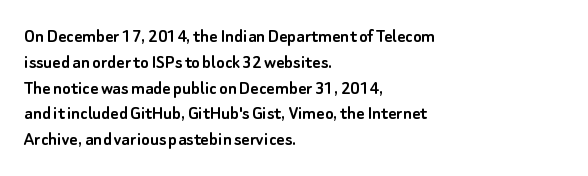
The image shows 20 px text type, upright; set left-aligned, normal line spacing (1.29x), normal letter spacing, not underlined.
